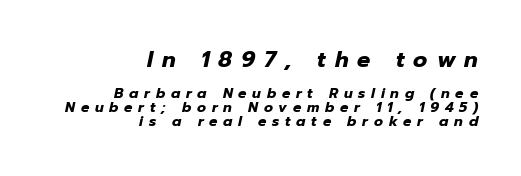
{"italic": "yes", "lean": "right", "slant_degrees": 12, "bold": "yes", "underline": "no", "align": "right", "line_spacing": "tight", "line_spacing_ratio": 0.99, "letter_spacing": "wide", "letter_spacing_em": 0.41, "larger_block": "first", "size_ratio": 1.57, "glyph_px": 22}
